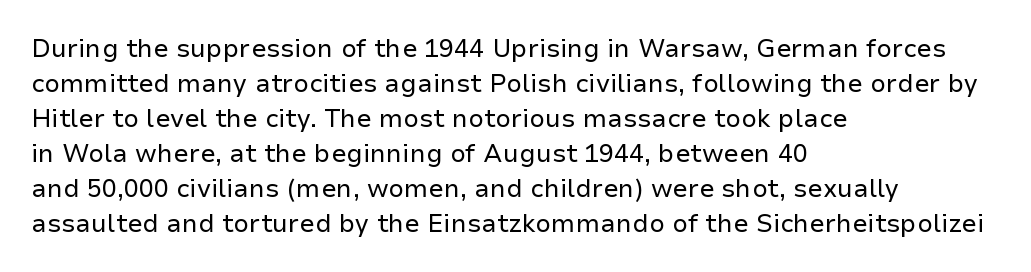
Q: Is the text bold? A: No.
Q: Is the text italic (slanted)? A: No, it is upright.
Q: Is the text underlined? A: No.
Q: How is the paragraph aligned? A: Left-aligned.
Q: Is the spacing between letters normal or unusually wide? A: Normal.
Q: Is the spacing between lines tight, normal or loose? A: Normal.
